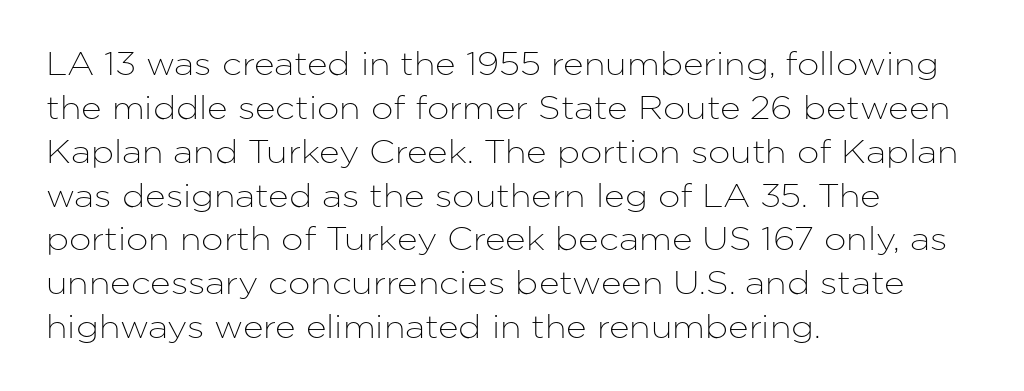
{"serif": "no", "italic": "no", "width": "normal", "stroke_contrast": "low", "x_height": "medium", "monospaced": "no", "underline": "no", "align": "left", "line_spacing": "normal", "line_spacing_ratio": 1.37, "letter_spacing": "normal", "letter_spacing_em": 0.0, "glyph_px": 32}
